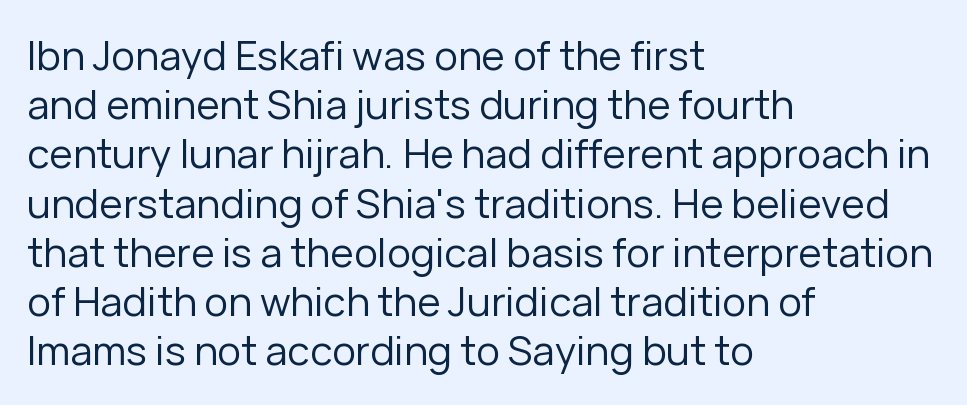
Character widths vary here, with narrow letters taking less room than wide ones. Typeset ragged right — the left edge is the straight one. Stroke mass is kept to a normal reading level or below. Anything drawn beneath the words? Only blank space. This is the regular roman posture of the typeface. Check where the strokes stop: nothing finishes them off — pure sans.
